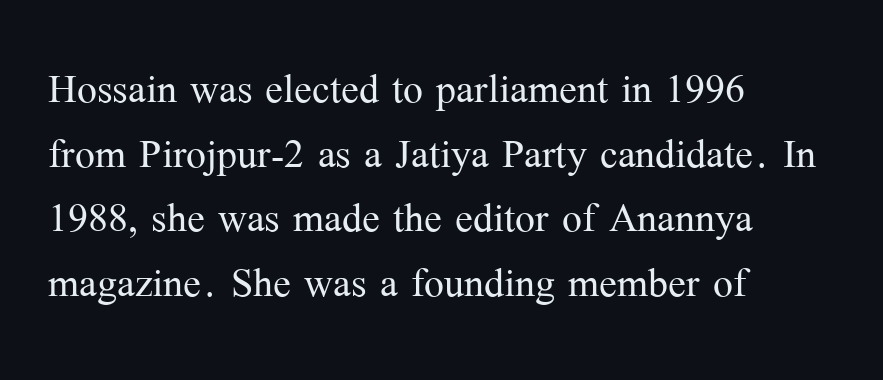
Q: Is the text bold? A: No.
Q: Is the text italic (slanted)? A: No, it is upright.
Q: Is the typeface a serif or a sans-serif typeface? A: Serif.
Q: Is the text underlined? A: No.
Q: How is the paragraph aligned? A: Left-aligned.
Q: Is the spacing between letters normal or unusually wide? A: Normal.
Q: Width (condensed, normal, or wide)? A: Normal.
Q: Stroke contrast? A: Medium.
Q: x-height? A: Medium.
Q: Monospaced? A: No.
